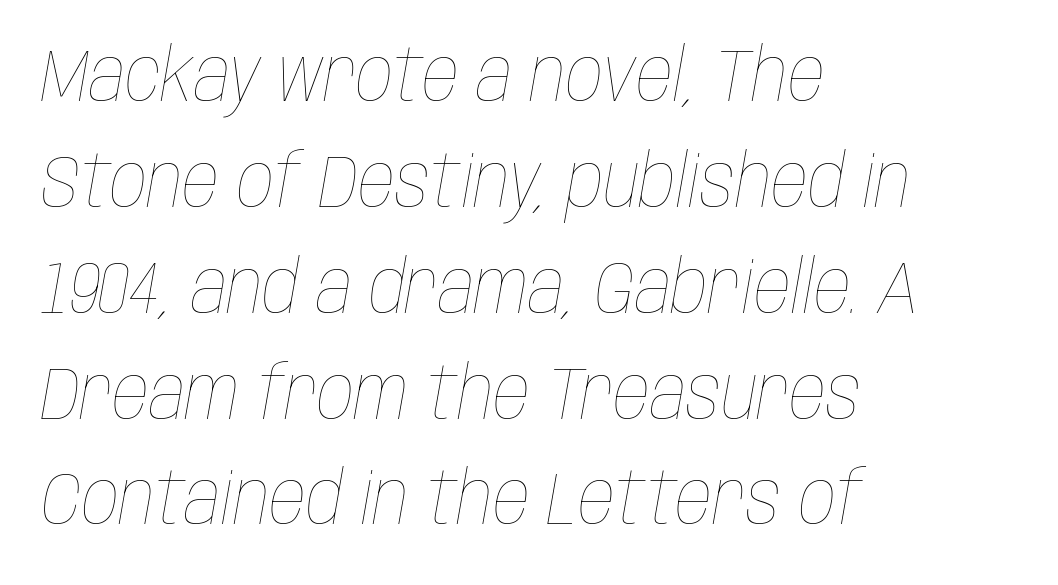
Q: Is the text bold? A: No.
Q: Is the text italic (slanted)? A: Yes, it leans right by about 10 degrees.
Q: Is the text underlined? A: No.
Q: How is the paragraph aligned? A: Left-aligned.
Q: Is the spacing between letters normal or unusually wide? A: Normal.
Q: Is the spacing between lines tight, normal or loose? A: Normal.
Q: Width (condensed, normal, or wide)? A: Condensed.
Q: Stroke contrast? A: Low.
Q: x-height? A: Large.
Q: Monospaced? A: No.
